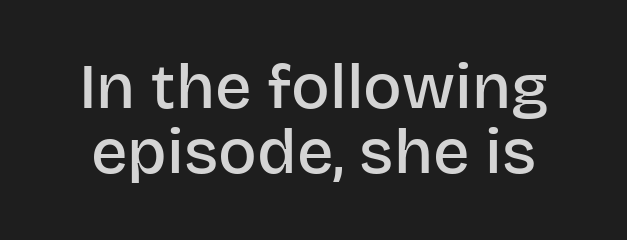
Q: Is the text bold? A: Semi-bold.
Q: Is the text italic (slanted)? A: No, it is upright.
Q: Is the typeface a serif or a sans-serif typeface? A: Sans-serif.
Q: Is the text underlined? A: No.
Q: Is the spacing between letters normal or unusually wide? A: Normal.
Q: Is the spacing between lines tight, normal or loose? A: Tight.
Q: Width (condensed, normal, or wide)? A: Normal.
Q: Stroke contrast? A: Low.
Q: x-height? A: Large.
Q: Monospaced? A: No.
